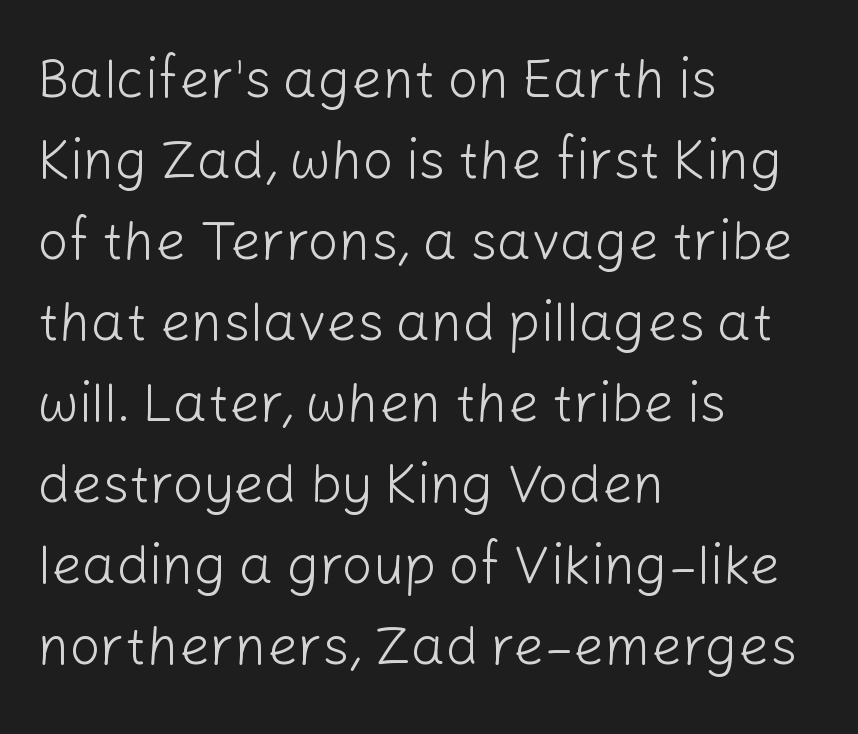
{"serif": "no", "italic": "no", "bold": "no", "weight": "light", "width": "normal", "stroke_contrast": "low", "x_height": "medium", "monospaced": "no", "underline": "no", "align": "left", "line_spacing": "normal", "line_spacing_ratio": 1.5, "letter_spacing": "normal", "letter_spacing_em": 0.0, "glyph_px": 54}
